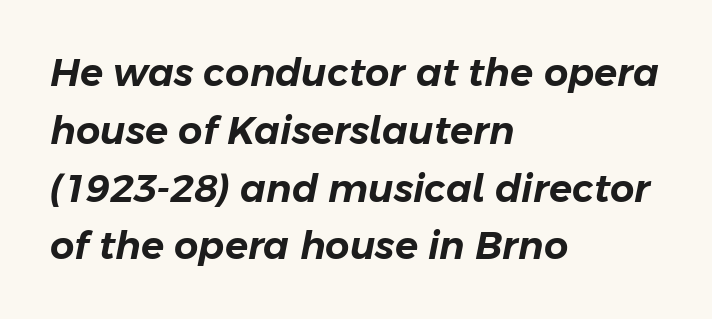
Q: Is the text italic (slanted)? A: Yes, it leans right by about 11 degrees.
Q: Is the text underlined? A: No.
Q: How is the paragraph aligned? A: Left-aligned.
Q: Is the spacing between letters normal or unusually wide? A: Normal.
Q: Is the spacing between lines tight, normal or loose? A: Normal.
Q: Width (condensed, normal, or wide)? A: Normal.
Q: Stroke contrast? A: Low.
Q: x-height? A: Medium.
Q: Monospaced? A: No.
